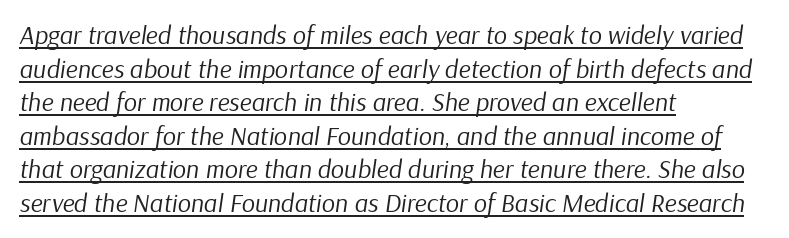
Q: Is the text bold? A: No.
Q: Is the text italic (slanted)? A: Yes, it leans right by about 9 degrees.
Q: Is the text underlined? A: Yes.
Q: How is the paragraph aligned? A: Left-aligned.
Q: Is the spacing between letters normal or unusually wide? A: Normal.
Q: Is the spacing between lines tight, normal or loose? A: Normal.
